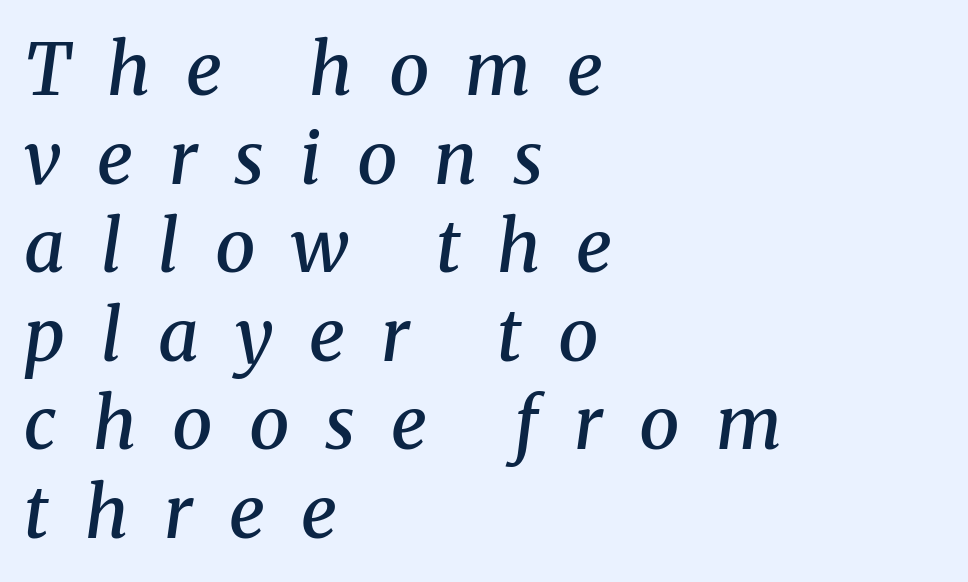
Q: Is the text bold? A: Semi-bold.
Q: Is the text italic (slanted)? A: Yes, it leans right by about 8 degrees.
Q: Is the typeface a serif or a sans-serif typeface? A: Serif.
Q: Is the text underlined? A: No.
Q: How is the paragraph aligned? A: Left-aligned.
Q: Is the spacing between letters normal or unusually wide? A: Unusually wide.
Q: Width (condensed, normal, or wide)? A: Normal.
Q: Stroke contrast? A: Medium.
Q: x-height? A: Medium.
Q: Monospaced? A: No.
